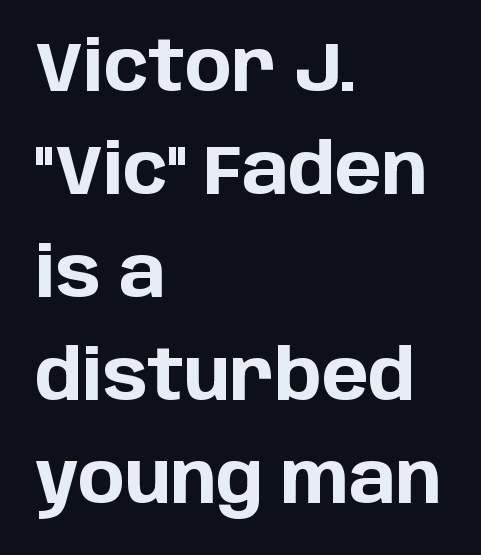
Nobody drew a line under any word here. The passage shown has conventional tracking throughout. A student would call this left alignment; a typographer would say flush left, rag right. The font family rendered here belongs to the sans-serif group. Style check: upright.
